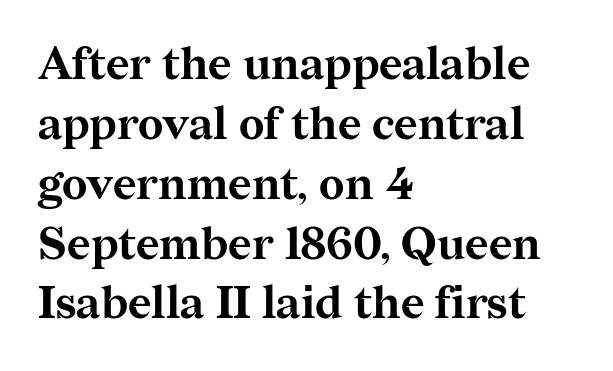
This sample has the flowing, uneven cadence of proportional lettering. Does extra space separate the letters? No, they use regular spacing. Typographically, this falls in the serif category. Leftover space on each line is placed entirely after the last word. No word sits above an underline.
